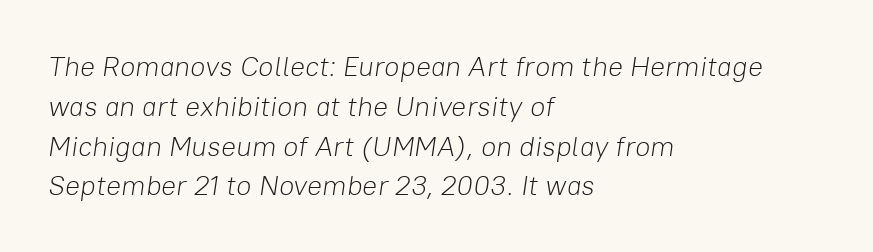
Q: Is the text bold? A: No.
Q: Is the text italic (slanted)? A: Yes, it leans right by about 8 degrees.
Q: Is the text underlined? A: No.
Q: How is the paragraph aligned? A: Left-aligned.
Q: Is the spacing between letters normal or unusually wide? A: Normal.
Q: Is the spacing between lines tight, normal or loose? A: Normal.
Q: Width (condensed, normal, or wide)? A: Normal.
Q: Stroke contrast? A: Low.
Q: x-height? A: Medium.
Q: Monospaced? A: No.
